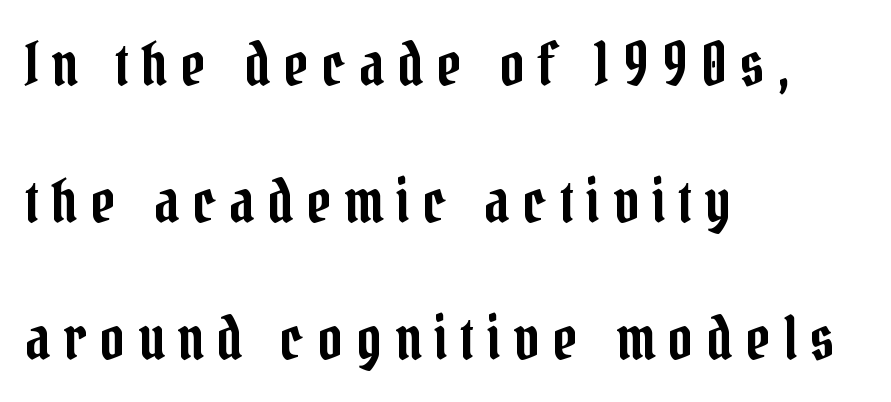
{"serif": "yes", "italic": "no", "width": "condensed", "stroke_contrast": "low", "x_height": "medium", "monospaced": "no", "underline": "no", "align": "left", "line_spacing": "loose", "line_spacing_ratio": 2.28, "letter_spacing": "wide", "letter_spacing_em": 0.22, "glyph_px": 60}
